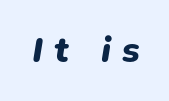
Q: Is the text bold? A: Yes.
Q: Is the text italic (slanted)? A: Yes, it leans right by about 9 degrees.
Q: Is the text underlined? A: No.
Q: Is the spacing between letters normal or unusually wide? A: Unusually wide.
Q: Width (condensed, normal, or wide)? A: Normal.
Q: Stroke contrast? A: Low.
Q: x-height? A: Medium.
Q: Monospaced? A: No.
